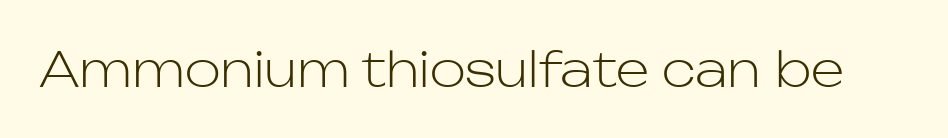
Q: Is the text bold? A: No.
Q: Is the text italic (slanted)? A: No, it is upright.
Q: Is the typeface a serif or a sans-serif typeface? A: Sans-serif.
Q: Is the text underlined? A: No.
Q: Is the spacing between letters normal or unusually wide? A: Normal.
Q: Width (condensed, normal, or wide)? A: Normal.
Q: Stroke contrast? A: Low.
Q: x-height? A: Medium.
Q: Monospaced? A: No.
